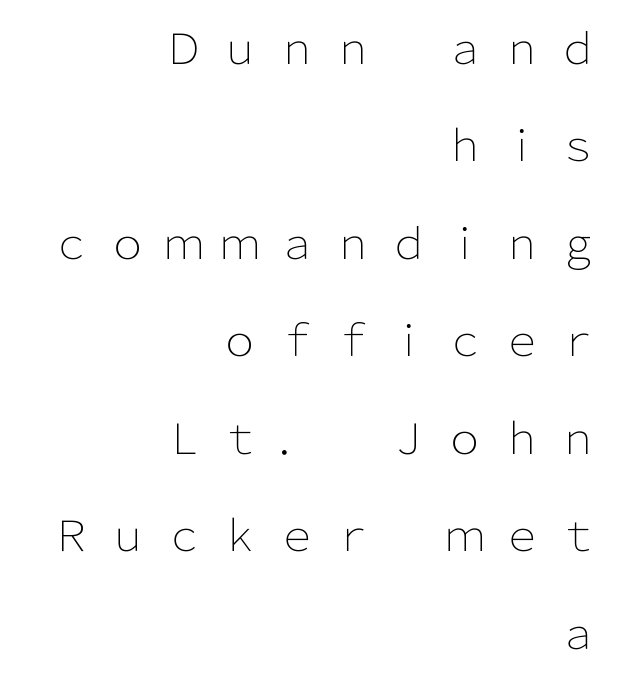
{"serif": "no", "italic": "no", "bold": "no", "weight": "light", "width": "normal", "stroke_contrast": "low", "x_height": "medium", "monospaced": "no", "underline": "no", "align": "right", "line_spacing": "loose", "line_spacing_ratio": 2.32, "letter_spacing": "wide", "letter_spacing_em": 0.34, "glyph_px": 42}
